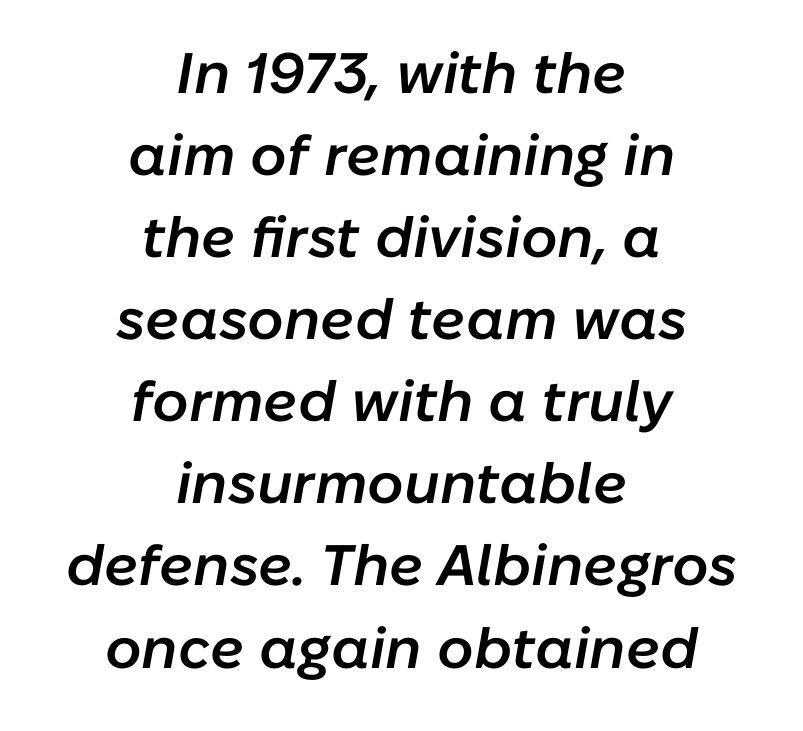
The image shows 57 px semibold type, italic (leaning right); set centered, normal line spacing (1.44x), normal letter spacing, not underlined; low stroke contrast and a medium x-height.
